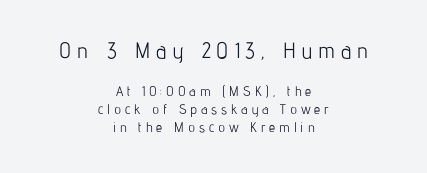
The image shows 22 px text type, upright; set centered, normal line spacing (1.29x), unusually wide letter spacing (+0.28 em), not underlined; the first (top) block is 1.57x larger.
